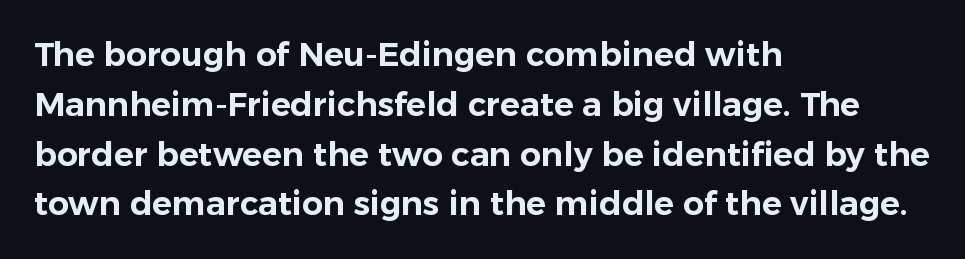
{"serif": "no", "italic": "no", "width": "normal", "stroke_contrast": "low", "x_height": "medium", "monospaced": "no", "underline": "no", "align": "left", "line_spacing": "normal", "line_spacing_ratio": 1.51, "letter_spacing": "normal", "letter_spacing_em": 0.0, "glyph_px": 33}
